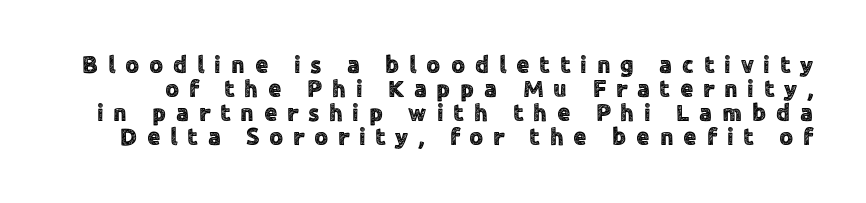
Q: Is the text italic (slanted)? A: No, it is upright.
Q: Is the text underlined? A: No.
Q: Is the spacing between letters normal or unusually wide? A: Unusually wide.
Q: Is the spacing between lines tight, normal or loose? A: Tight.
